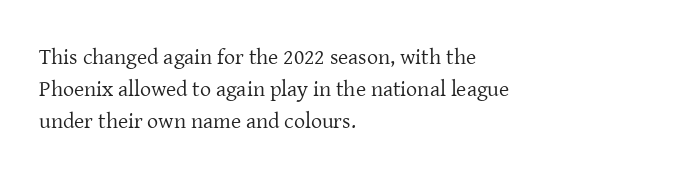
Weight: in the light-to-regular range. These lines keep a tight, regular rhythm from letter to letter. Any mark beneath the type? The region is blank. Left-aligned paragraph, ragged on the right. If you drew a line through each stem, it would be perfectly vertical. Honestly, the row spacing looks completely unremarkable.
